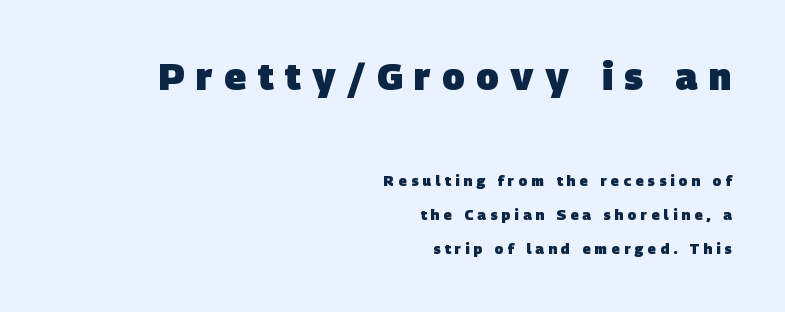
The image shows 37 px heavy sans-serif type; set right-aligned, loose line spacing (2.4x), unusually wide letter spacing (+0.31 em), not underlined; the first (top) block is 2.64x larger; low stroke contrast and a large x-height.
